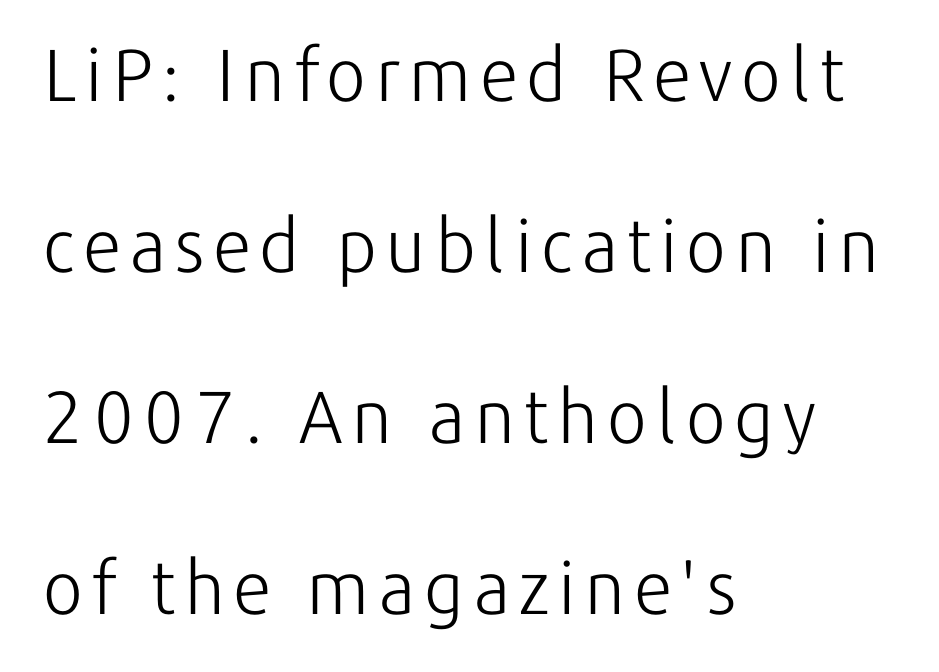
Letterform terminals end flat and unadorned throughout the passage. Quick note: not italic, upright. This reads as an unemphasized weight, regular at the heaviest. Plain, unruled lines of type.
